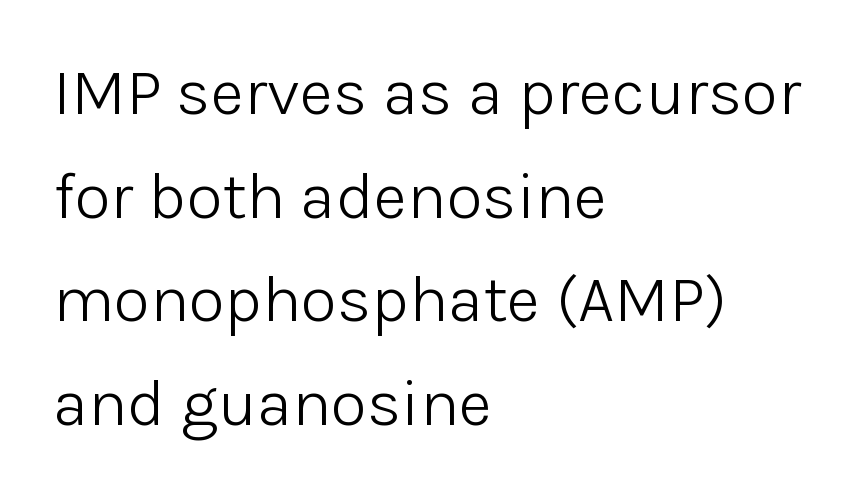
{"serif": "no", "italic": "no", "bold": "no", "weight": "light", "width": "normal", "stroke_contrast": "low", "x_height": "medium", "monospaced": "no", "underline": "no", "align": "left", "line_spacing": "normal", "line_spacing_ratio": 1.57, "letter_spacing": "normal", "letter_spacing_em": 0.0, "glyph_px": 66}
